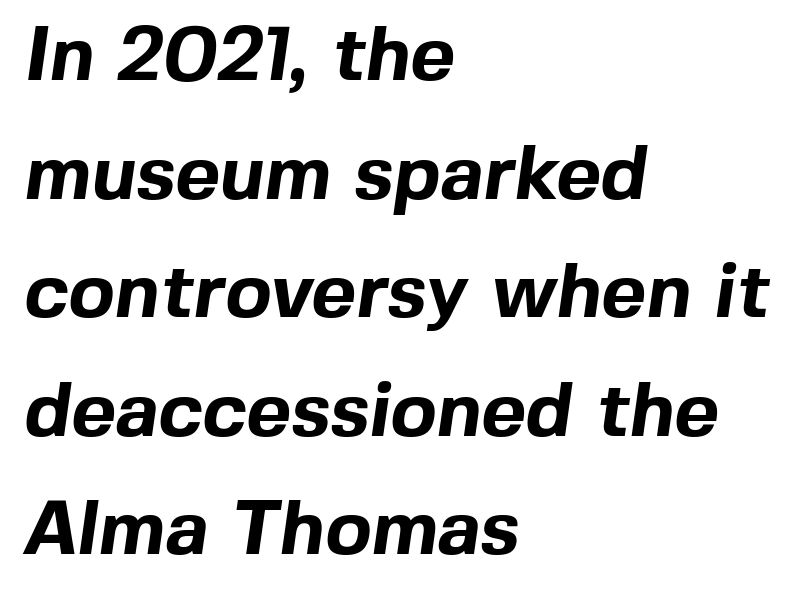
The image shows 77 px bold sans-serif type; set left-aligned, normal line spacing (1.54x), normal letter spacing, not underlined; a medium x-height.
